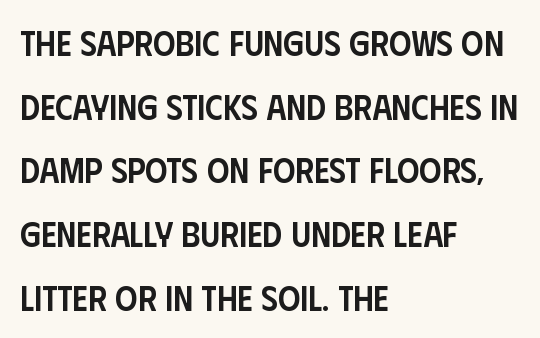
Students, note that the glyphs here touch the page at normal intervals. Look at the stroke-to-counter ratio: somewhat heavy, a semibold. Do the characters align in a grid? No, the font is proportional. What kind of face is this? One without serifs — a sans.
